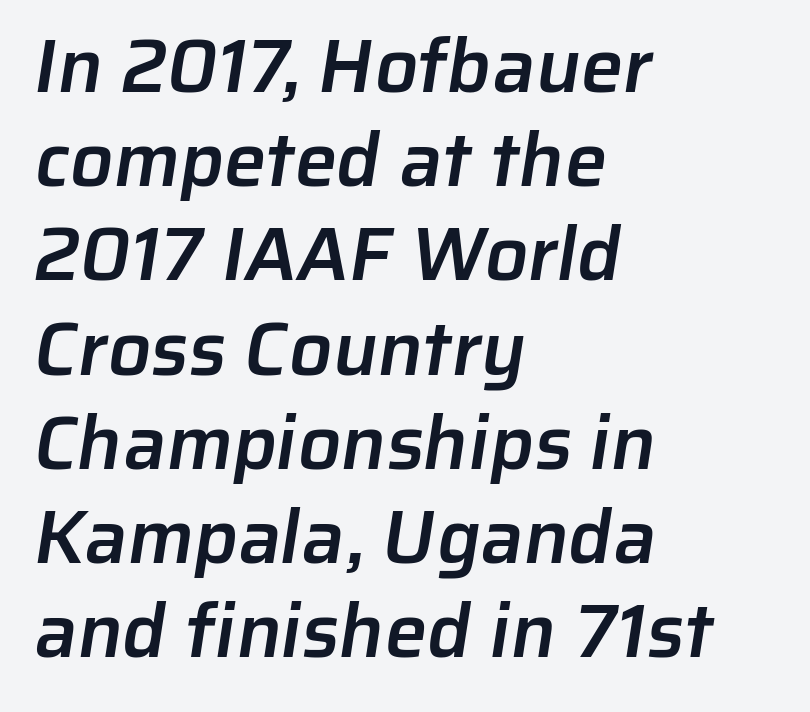
Check where the strokes stop: nothing finishes them off — pure sans. Emphasis by weight is partial: semibold. Do the characters align in a grid? No, the font is proportional. One-word summary of the alignment: left.
